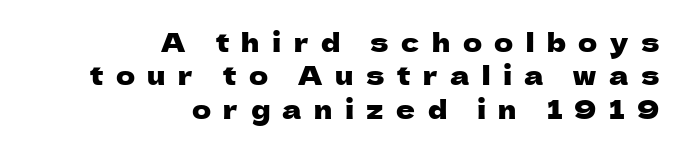
This sample keeps an unexceptional amount of space between lines. A typesetter would call this heavily tracked-out type. Has an underline been added? It has not. The lettering holds an erect, upright posture throughout. Leftover space on each line is placed entirely before the opening word.
